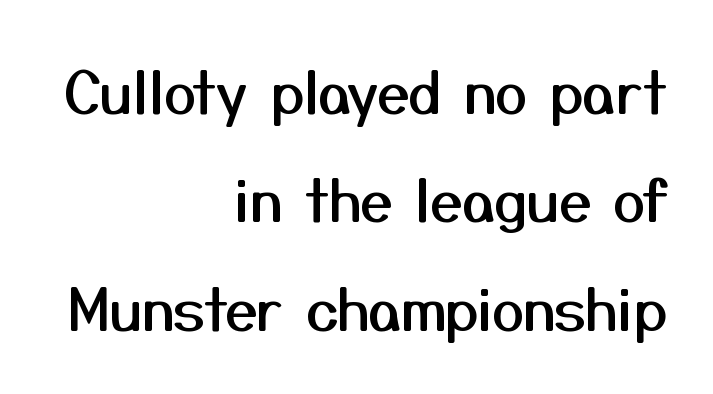
No italicization has been applied; the sample stays upright. Letterform terminals end flat and unadorned throughout the passage. Alignment: flush right. Each letter keeps its own natural width here, so spacing adapts to shape.
